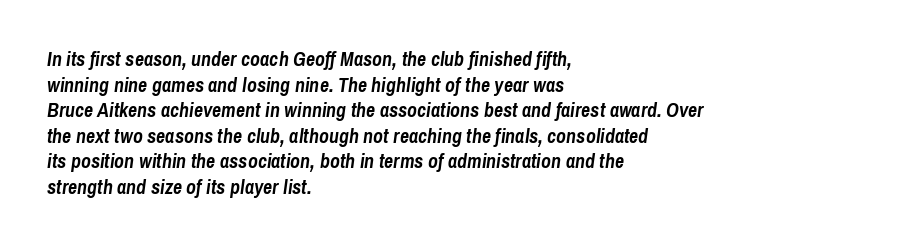
Slanted lettering throughout. Alignment: flush left. The rendering keeps characters at their native spacing. Emphasis by weight is at full strength: bold. Regarding leading, the lines here are spaced in the standard way.
